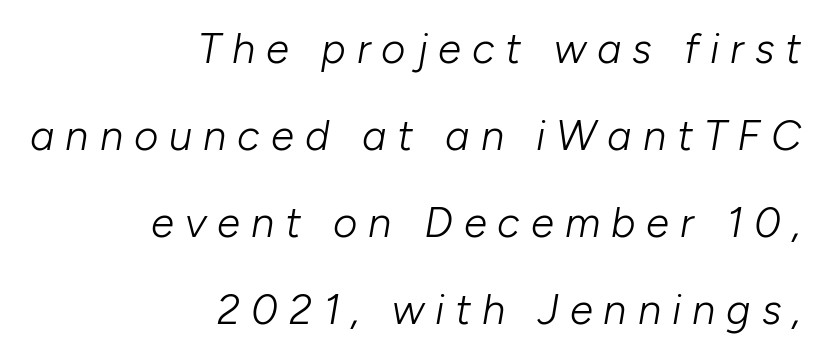
The image shows 42 px light type, italic (leaning right); set right-aligned, loose line spacing (2.07x), unusually wide letter spacing (+0.26 em), not underlined; low stroke contrast and a medium x-height.
